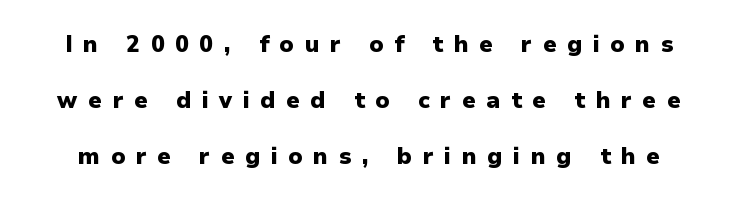
The image shows 23 px bold type, upright; set loose line spacing (2.43x), unusually wide letter spacing (+0.46 em), not underlined.
